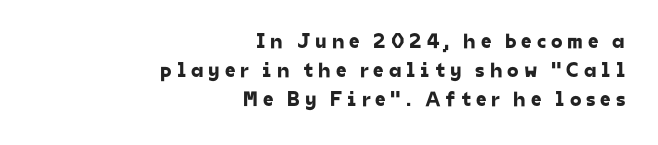
Tracking here is generous; glyphs stand well apart from one another. Horizontal alignment here is rightward, an uncommon choice for prose. Rule under the text: the space is simply empty. Leading matches the norm, producing a regular column.
